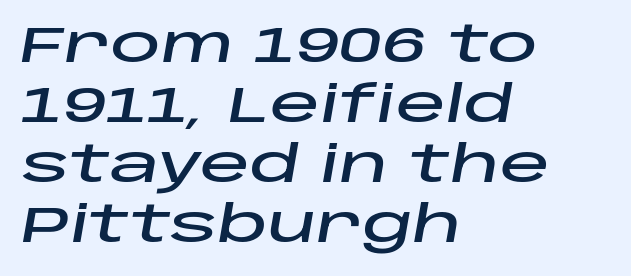
The image shows 50 px wide type, italic (leaning right); set left-aligned, line spacing 1.2x, normal letter spacing, not underlined; low stroke contrast and a large x-height.
